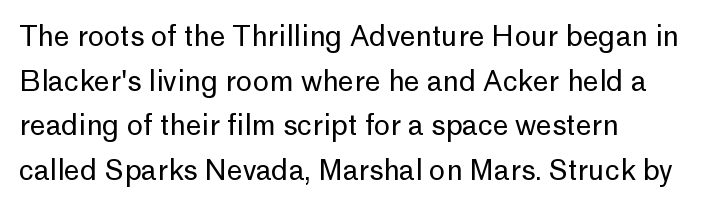
Reading down the column, the eye jumps a familiar distance to each next line. The setting favours the left margin, as ordinary paragraphs usually do. No italicization has been applied; the sample stays upright. Underlining? Definitely not there.
